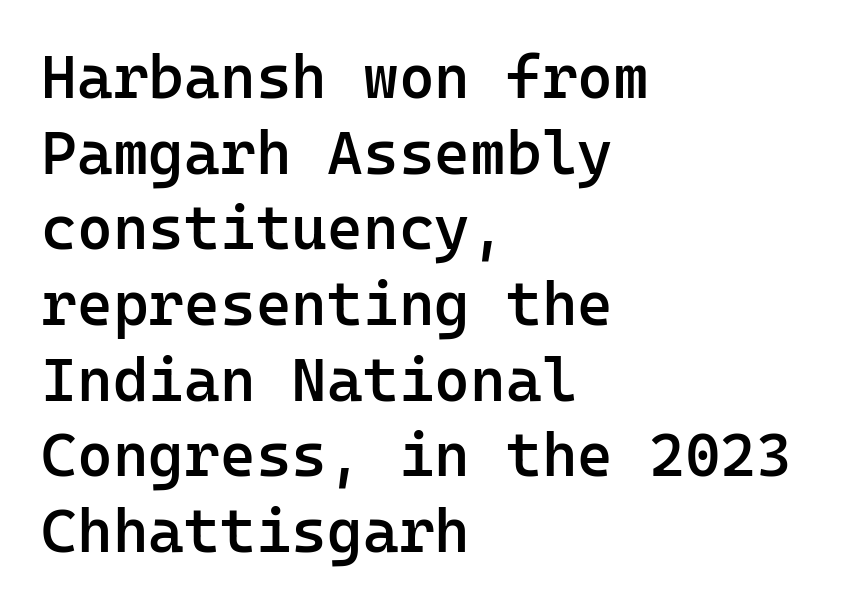
The image shows 61 px semibold sans-serif type, upright, monospaced; set left-aligned, line spacing 1.24x, normal letter spacing, not underlined; low stroke contrast and a medium x-height.
